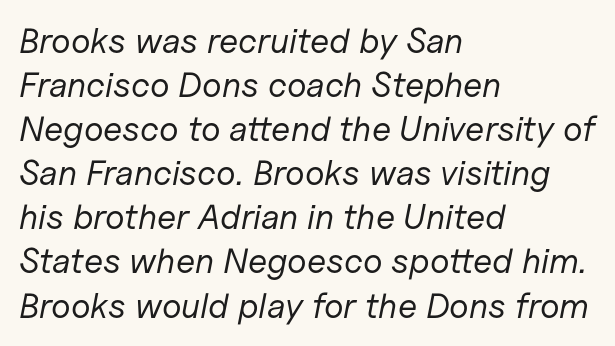
Q: Is the text bold? A: No.
Q: Is the text italic (slanted)? A: Yes, it leans right by about 11 degrees.
Q: Is the text underlined? A: No.
Q: How is the paragraph aligned? A: Left-aligned.
Q: Is the spacing between letters normal or unusually wide? A: Normal.
Q: Is the spacing between lines tight, normal or loose? A: Normal.
Q: Width (condensed, normal, or wide)? A: Normal.
Q: Stroke contrast? A: Low.
Q: x-height? A: Medium.
Q: Monospaced? A: No.
